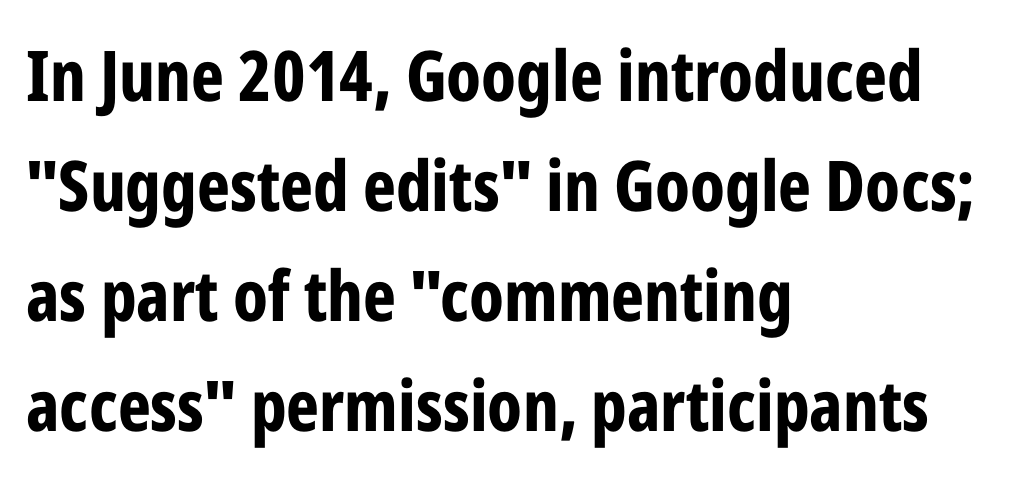
{"serif": "no", "italic": "no", "bold": "yes", "weight": "bold", "width": "condensed", "stroke_contrast": "low", "x_height": "medium", "monospaced": "no", "underline": "no", "align": "left", "line_spacing": "normal", "line_spacing_ratio": 1.57, "letter_spacing": "normal", "letter_spacing_em": 0.0, "glyph_px": 70}
